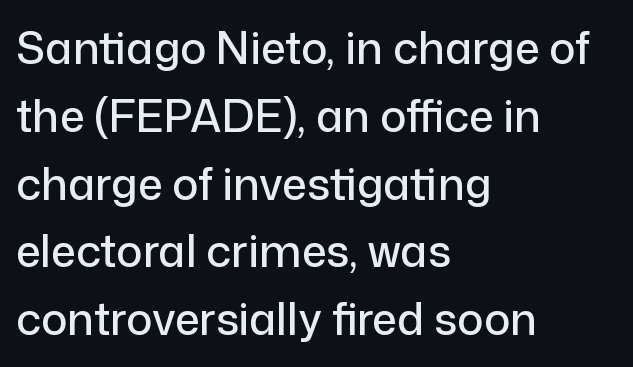
{"serif": "no", "italic": "no", "width": "normal", "stroke_contrast": "low", "x_height": "medium", "monospaced": "no", "underline": "no", "align": "left", "line_spacing": "normal", "line_spacing_ratio": 1.54, "letter_spacing": "normal", "letter_spacing_em": 0.0, "glyph_px": 44}
